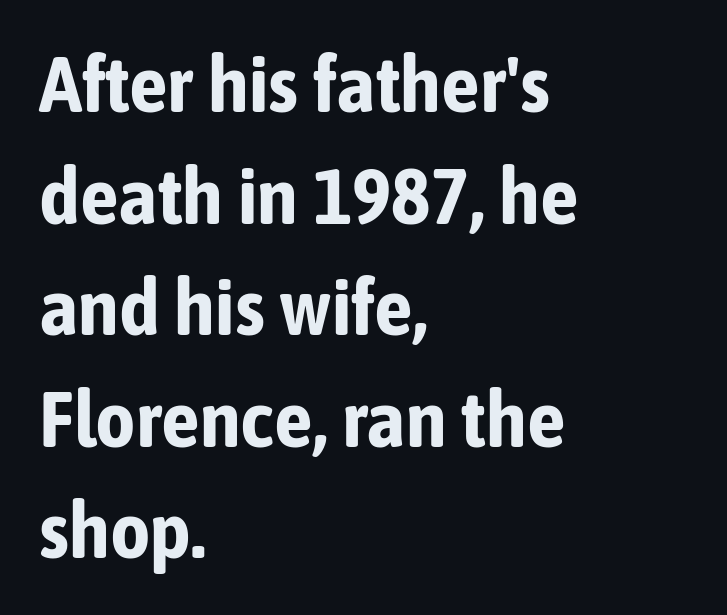
The image shows 78 px bold, condensed sans-serif type, upright; set left-aligned, normal line spacing (1.43x), normal letter spacing, not underlined; low stroke contrast and a medium x-height.
